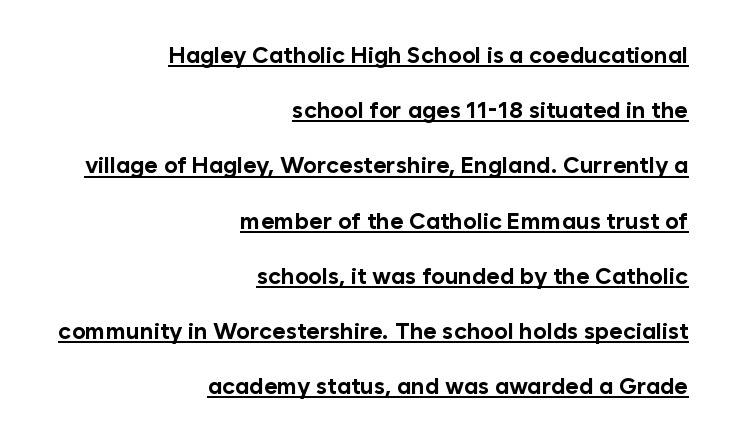
The image shows 23 px bold type, upright; set right-aligned, loose line spacing (2.4x), normal letter spacing, underlined.
